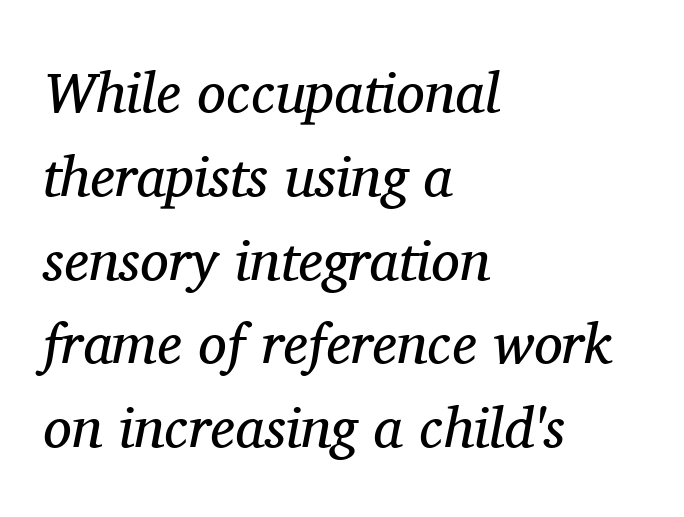
Q: Is the text bold? A: No.
Q: Is the text italic (slanted)? A: Yes, it leans right by about 11 degrees.
Q: Is the typeface a serif or a sans-serif typeface? A: Serif.
Q: Is the text underlined? A: No.
Q: How is the paragraph aligned? A: Left-aligned.
Q: Is the spacing between letters normal or unusually wide? A: Normal.
Q: Is the spacing between lines tight, normal or loose? A: Normal.
Q: Width (condensed, normal, or wide)? A: Normal.
Q: Stroke contrast? A: Medium.
Q: x-height? A: Medium.
Q: Monospaced? A: No.
